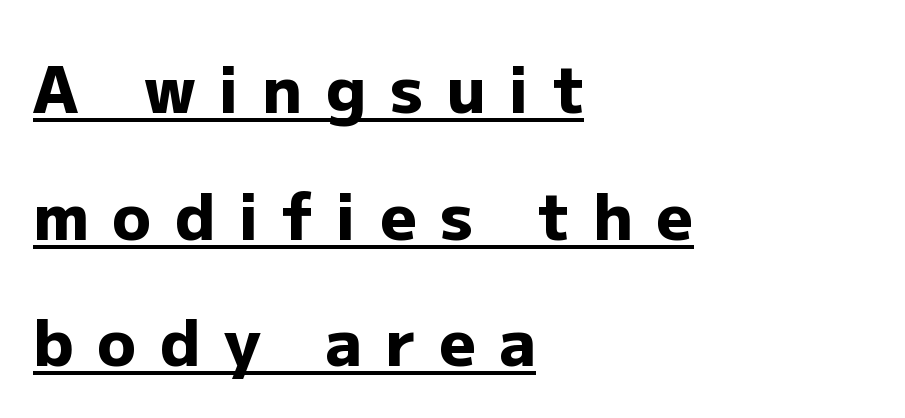
Underlining? Definitely there. The rendering uses natural spacing where letterforms have individual widths. Heavy-handed strokes throughout: this text is bold. Serifs: no, the terminals of the letterforms are clean.
